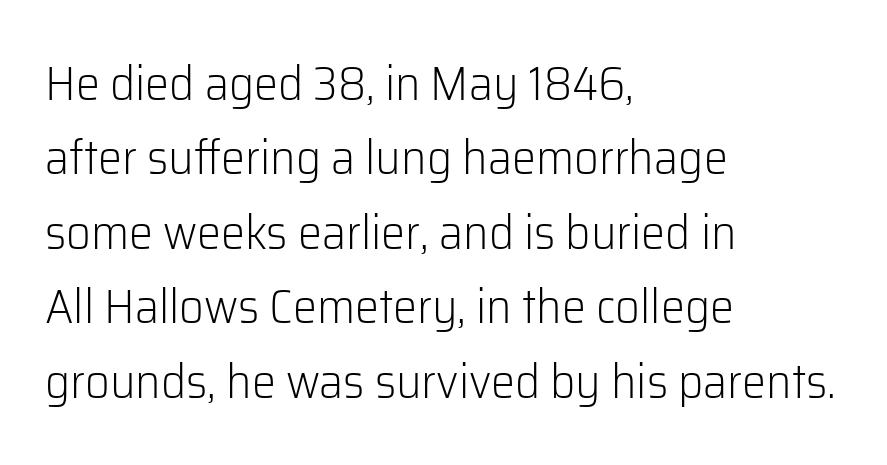
Q: Is the text bold? A: No.
Q: Is the text italic (slanted)? A: No, it is upright.
Q: Is the typeface a serif or a sans-serif typeface? A: Sans-serif.
Q: Is the text underlined? A: No.
Q: How is the paragraph aligned? A: Left-aligned.
Q: Is the spacing between letters normal or unusually wide? A: Normal.
Q: Is the spacing between lines tight, normal or loose? A: Normal.
Q: Width (condensed, normal, or wide)? A: Normal.
Q: Stroke contrast? A: Low.
Q: x-height? A: Medium.
Q: Monospaced? A: No.
